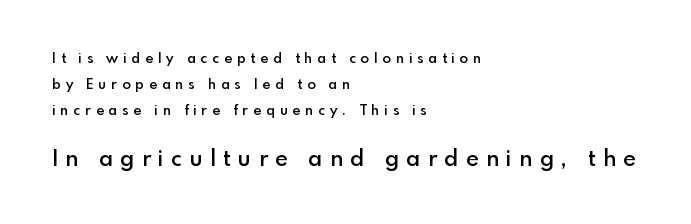
The image shows 22 px text type, upright; set left-aligned, line spacing 1.86x, unusually wide letter spacing (+0.35 em), not underlined; the second (bottom) block is 1.57x larger.
